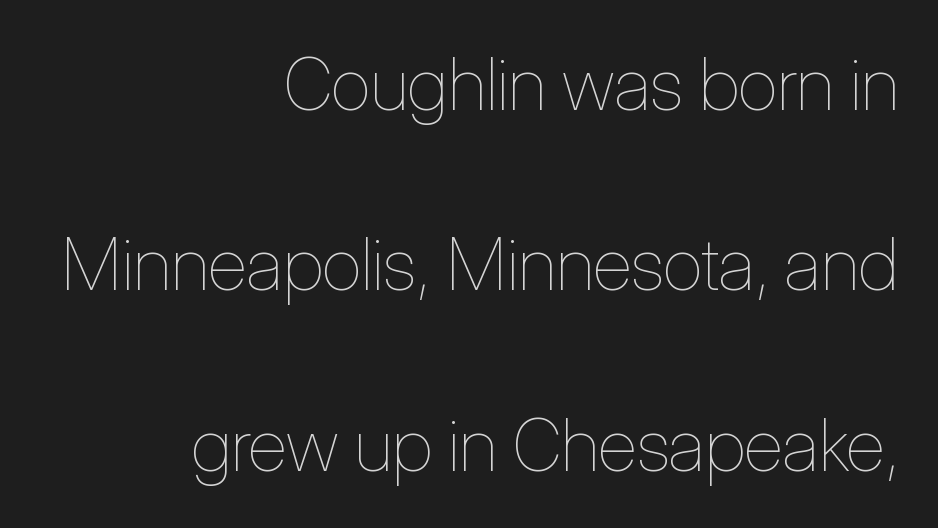
{"italic": "no", "bold": "no", "weight": "thin", "width": "condensed", "stroke_contrast": "low", "x_height": "medium", "monospaced": "no", "underline": "no", "align": "right", "line_spacing": "loose", "line_spacing_ratio": 2.47, "letter_spacing": "normal", "letter_spacing_em": 0.0, "glyph_px": 73}
